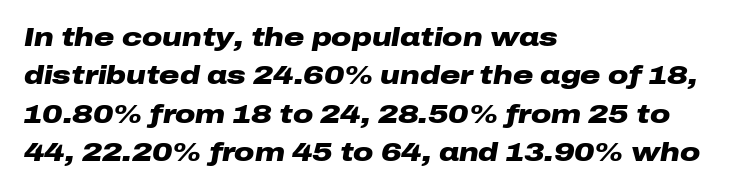
Q: Is the text bold? A: Yes.
Q: Is the text italic (slanted)? A: Yes, it leans right by about 10 degrees.
Q: Is the text underlined? A: No.
Q: How is the paragraph aligned? A: Left-aligned.
Q: Is the spacing between letters normal or unusually wide? A: Normal.
Q: Is the spacing between lines tight, normal or loose? A: Normal.
